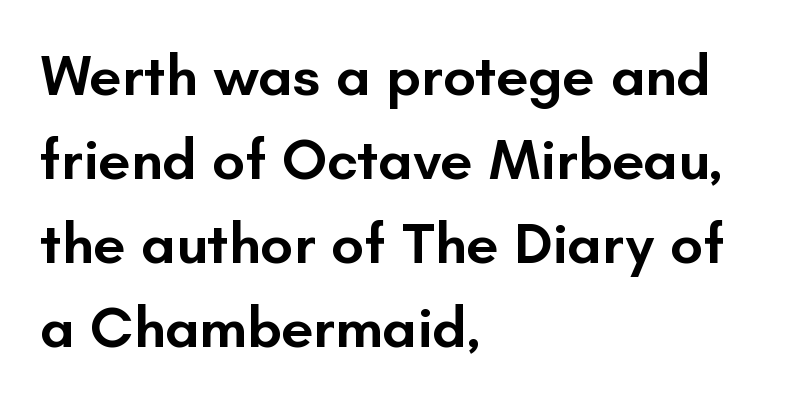
{"serif": "no", "italic": "no", "bold": "semi", "weight": "semibold", "width": "normal", "stroke_contrast": "low", "x_height": "small", "monospaced": "no", "underline": "no", "align": "left", "line_spacing": "normal", "line_spacing_ratio": 1.45, "letter_spacing": "normal", "letter_spacing_em": 0.0, "glyph_px": 58}
